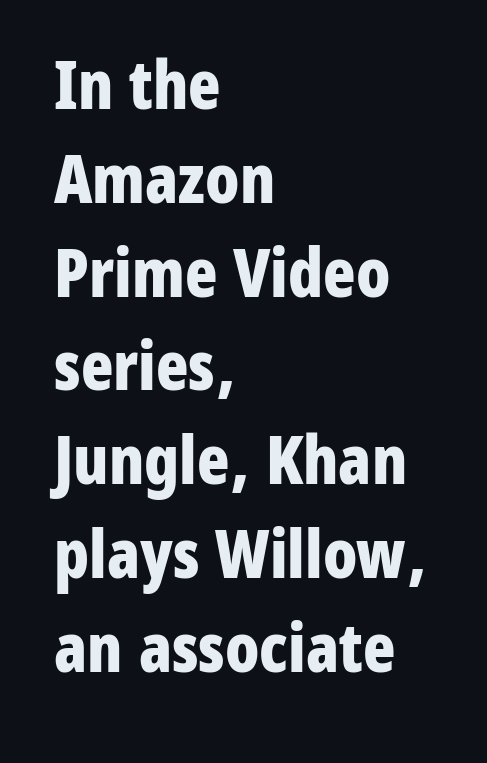
{"serif": "no", "italic": "no", "bold": "yes", "weight": "bold", "width": "condensed", "stroke_contrast": "low", "x_height": "medium", "monospaced": "no", "underline": "no", "align": "left", "line_spacing": "normal", "line_spacing_ratio": 1.4, "letter_spacing": "normal", "letter_spacing_em": 0.0, "glyph_px": 67}
